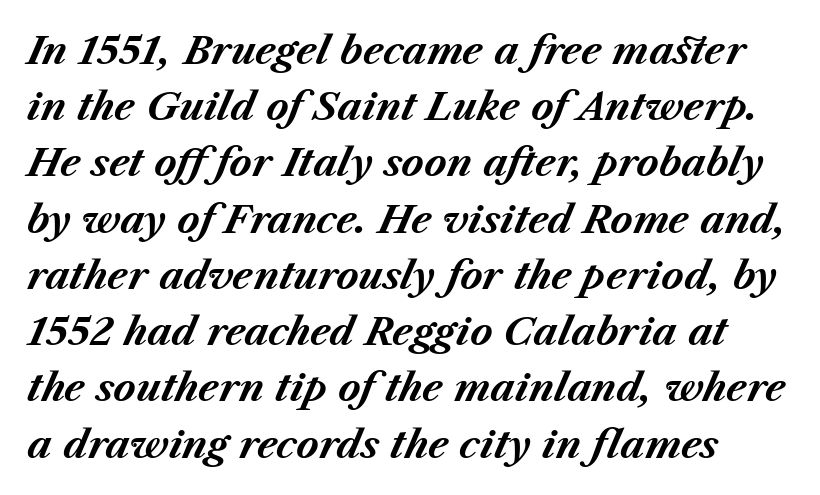
Q: Is the text bold? A: Yes.
Q: Is the text italic (slanted)? A: Yes, it leans right by about 23 degrees.
Q: Is the text underlined? A: No.
Q: Is the spacing between letters normal or unusually wide? A: Normal.
Q: Is the spacing between lines tight, normal or loose? A: Normal.
Q: Width (condensed, normal, or wide)? A: Normal.
Q: Stroke contrast? A: Medium.
Q: x-height? A: Medium.
Q: Monospaced? A: No.
